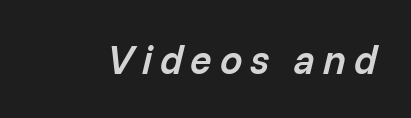
Emphasis-style slanted type is in use. Lines of text with bare space underneath. Looks like regular typesetting: each glyph gets only the width it needs. Students, this is semibold: more ink than regular, less than bold.
